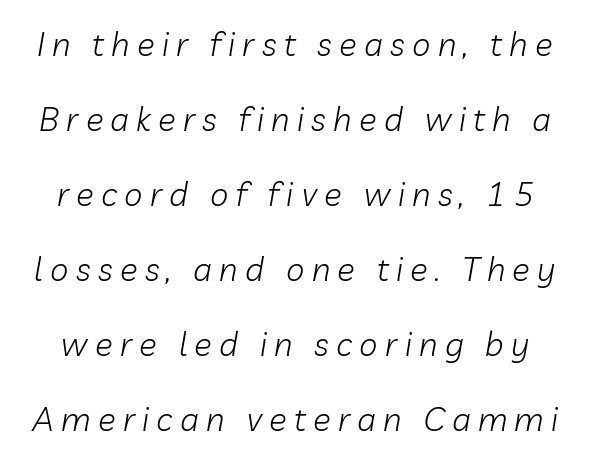
Q: Is the text bold? A: No.
Q: Is the text italic (slanted)? A: Yes, it leans right by about 10 degrees.
Q: Is the text underlined? A: No.
Q: Is the spacing between letters normal or unusually wide? A: Unusually wide.
Q: Is the spacing between lines tight, normal or loose? A: Loose.
Q: Width (condensed, normal, or wide)? A: Normal.
Q: Stroke contrast? A: Low.
Q: x-height? A: Medium.
Q: Monospaced? A: No.
